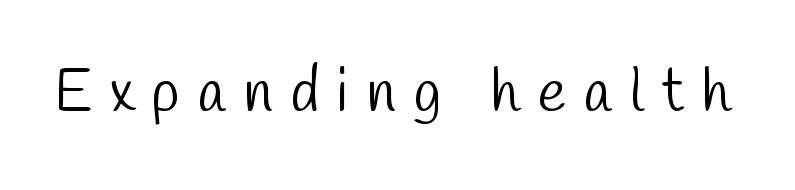
Q: Is the text bold? A: No.
Q: Is the typeface a serif or a sans-serif typeface? A: Sans-serif.
Q: Is the text underlined? A: No.
Q: Is the spacing between letters normal or unusually wide? A: Unusually wide.
Q: Width (condensed, normal, or wide)? A: Condensed.
Q: Stroke contrast? A: Low.
Q: x-height? A: Medium.
Q: Monospaced? A: No.
